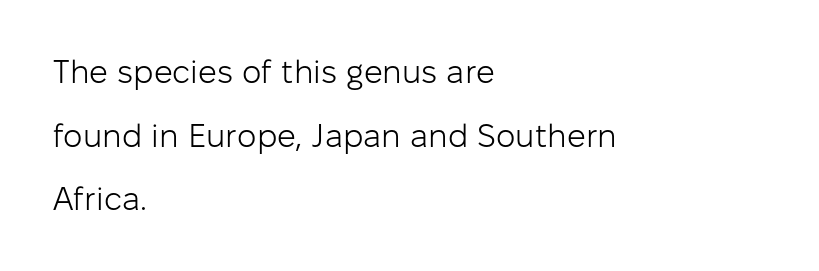
{"serif": "no", "italic": "no", "bold": "no", "weight": "light", "width": "normal", "stroke_contrast": "low", "x_height": "medium", "monospaced": "no", "underline": "no", "align": "left", "line_spacing": "loose", "line_spacing_ratio": 1.93, "letter_spacing": "normal", "letter_spacing_em": 0.0, "glyph_px": 33}
